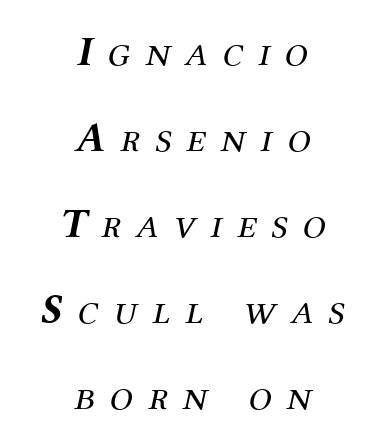
The image shows 42 px regular-weight serif type, italic (leaning right); set centered, loose line spacing (2.05x), unusually wide letter spacing (+0.36 em), not underlined; medium stroke contrast and a medium x-height.
